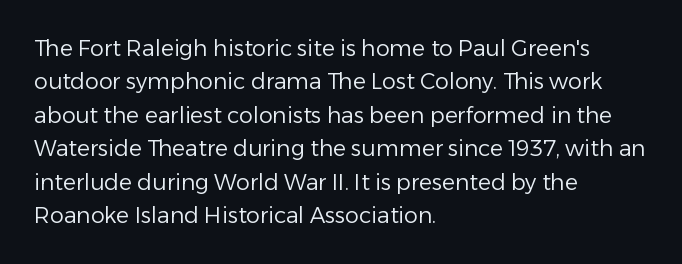
Q: Is the text bold? A: No.
Q: Is the text italic (slanted)? A: No, it is upright.
Q: Is the text underlined? A: No.
Q: How is the paragraph aligned? A: Left-aligned.
Q: Is the spacing between letters normal or unusually wide? A: Normal.
Q: Is the spacing between lines tight, normal or loose? A: Normal.
